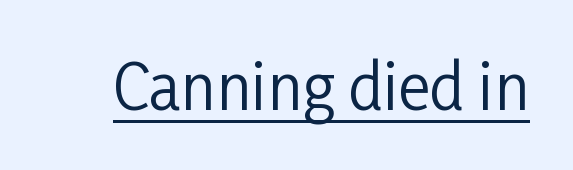
{"serif": "no", "italic": "no", "bold": "no", "weight": "regular", "width": "condensed", "stroke_contrast": "low", "x_height": "medium", "monospaced": "no", "underline": "yes", "letter_spacing": "normal", "letter_spacing_em": 0.0, "glyph_px": 62}
